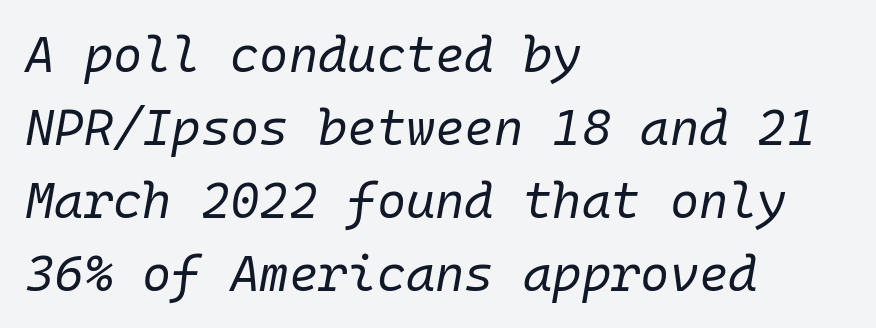
The lines are quadded left. Summary of weight: not heavy and not bold. Here the glyphs are tracked normally, forming tight word shapes. The glyphs are unaccompanied by any horizontal stroke below them.
